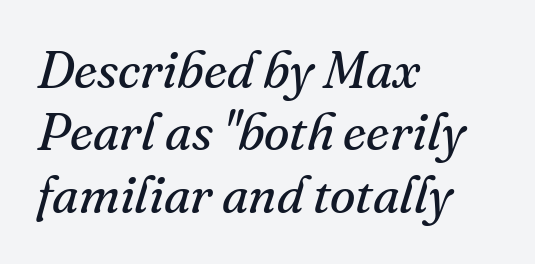
Do the characters align in a grid? No, the font is proportional. The strokes are not fattened; the text isn't bold. The passage is arranged the way most books set body copy — flush left. The horizontal fit of the characters is conventional and even.
